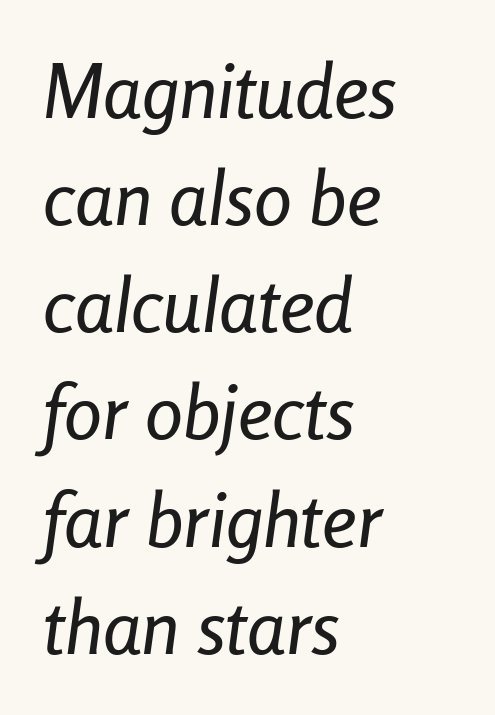
Q: Is the text italic (slanted)? A: Yes, it leans right by about 8 degrees.
Q: Is the text underlined? A: No.
Q: How is the paragraph aligned? A: Left-aligned.
Q: Is the spacing between letters normal or unusually wide? A: Normal.
Q: Is the spacing between lines tight, normal or loose? A: Normal.
Q: Width (condensed, normal, or wide)? A: Condensed.
Q: Stroke contrast? A: Low.
Q: x-height? A: Medium.
Q: Monospaced? A: No.
